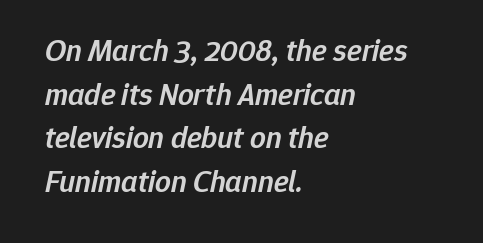
{"italic": "yes", "lean": "right", "slant_degrees": 12, "bold": "semi", "weight": "semibold", "width": "normal", "stroke_contrast": "low", "x_height": "medium", "monospaced": "no", "underline": "no", "align": "left", "line_spacing": "normal", "line_spacing_ratio": 1.41, "letter_spacing": "normal", "letter_spacing_em": 0.0, "glyph_px": 31}
